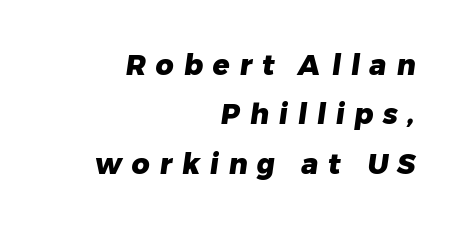
The image shows 28 px heavy sans-serif type; set right-aligned, line spacing 1.76x, unusually wide letter spacing (+0.35 em), not underlined; low stroke contrast and a medium x-height.
